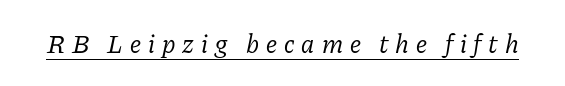
Q: Is the text bold? A: No.
Q: Is the text italic (slanted)? A: Yes, it leans right by about 11 degrees.
Q: Is the text underlined? A: Yes.
Q: Is the spacing between letters normal or unusually wide? A: Unusually wide.
